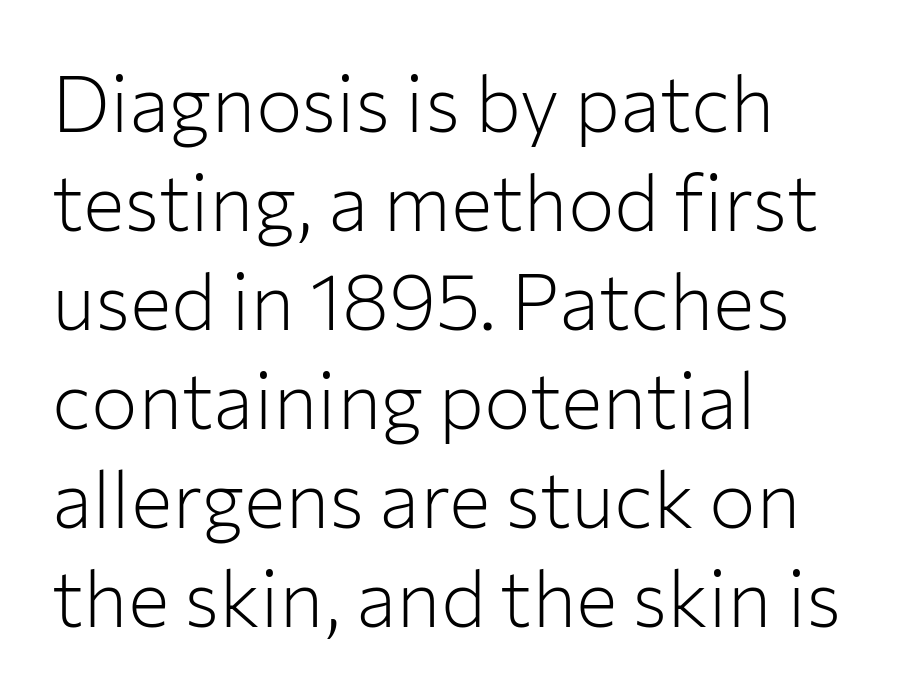
Q: Is the text bold? A: No.
Q: Is the text italic (slanted)? A: No, it is upright.
Q: Is the typeface a serif or a sans-serif typeface? A: Sans-serif.
Q: Is the text underlined? A: No.
Q: How is the paragraph aligned? A: Left-aligned.
Q: Is the spacing between letters normal or unusually wide? A: Normal.
Q: Is the spacing between lines tight, normal or loose? A: Normal.
Q: Width (condensed, normal, or wide)? A: Normal.
Q: Stroke contrast? A: Low.
Q: x-height? A: Medium.
Q: Monospaced? A: No.
